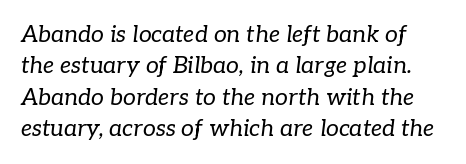
{"italic": "yes", "lean": "right", "slant_degrees": 7, "bold": "no", "underline": "no", "line_spacing": "normal", "line_spacing_ratio": 1.36, "letter_spacing": "normal", "letter_spacing_em": 0.0, "glyph_px": 23}
